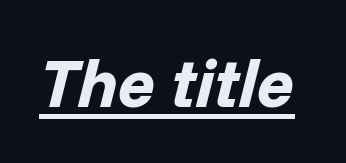
The typesetter has applied underlining to the passage shown. Posture: slanted. Each glyph is drawn with heavy, bold strokes. In terms of letterspacing, this is plain default setting. Is this a fixed-width face? No — the glyphs have proportional, varying widths.
